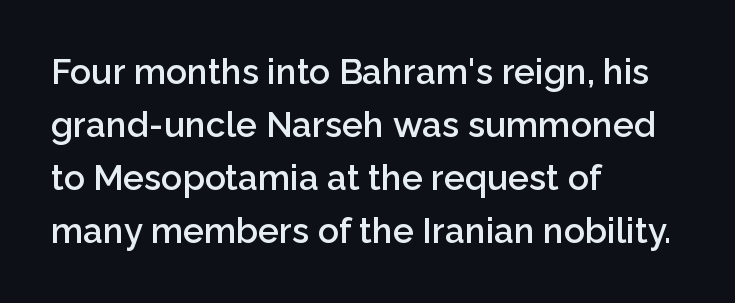
Does the copy run flush right? No — it runs flush left. Note: no serifs on the glyphs. Nothing unusual about the tracking: characters are spaced as the font intends. Underline: absent.
